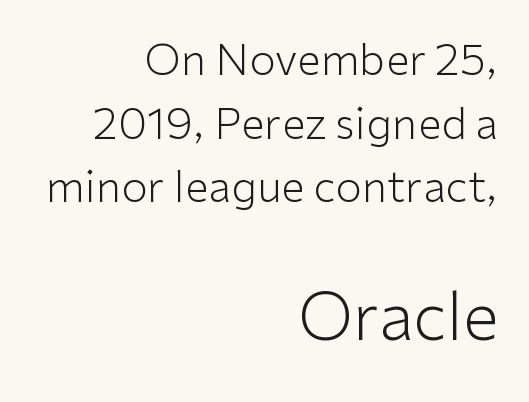
The image shows 65 px light sans-serif type, upright; set right-aligned, normal line spacing (1.48x), normal letter spacing, not underlined; the second (bottom) block is 1.51x larger; low stroke contrast and a medium x-height.
